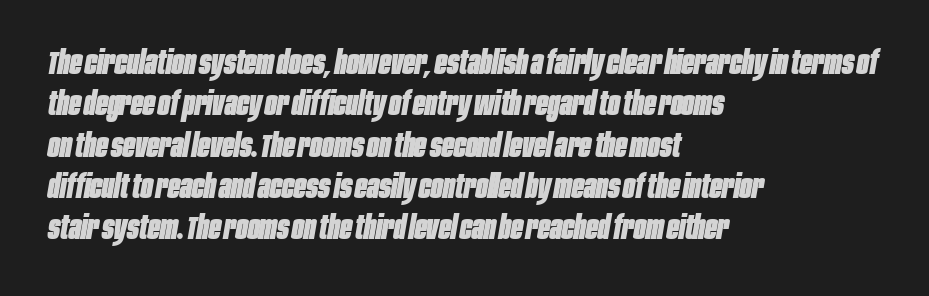
Alignment: flush left. The letters advance in unequal steps, a hallmark of proportional type. Thick stems and heavy bowls — unmistakably bold. Default kerning and tracking; the words read as compact shapes. Notice how the stems are inclined rather than vertical — that's the hallmark of italics. The leading is moderate, giving the passage an even texture.
